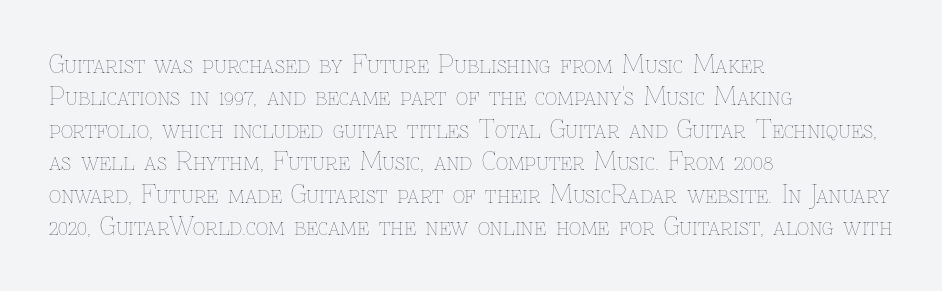
The typesetter chose a ragged-right arrangement here. In terms of letterspacing, this is plain default setting. Descenders hang freely into open space. A typesetter would call this leading conventional body-copy spacing. Stems and bowls with no extra thickness — not bold.
